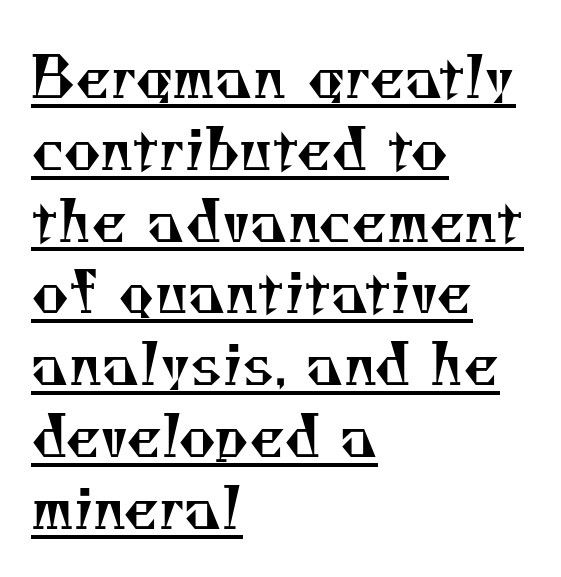
The typeface chosen for these lines features serifs. Honestly, the letter spacing is just normal — you wouldn't notice it. Reading down the block, your eye returns to a fixed left position each line. These characters rest on top of a visible drawn line. In terms of leading, this rendering sits right in the middle.
